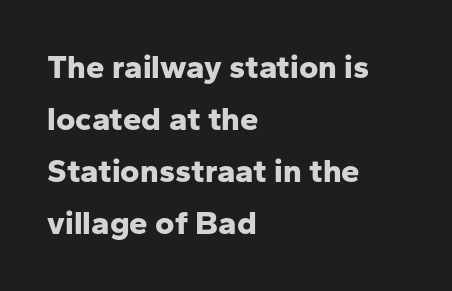
Q: Is the text bold? A: Yes.
Q: Is the text italic (slanted)? A: No, it is upright.
Q: Is the typeface a serif or a sans-serif typeface? A: Sans-serif.
Q: Is the text underlined? A: No.
Q: How is the paragraph aligned? A: Left-aligned.
Q: Is the spacing between letters normal or unusually wide? A: Normal.
Q: Is the spacing between lines tight, normal or loose? A: Normal.
Q: Width (condensed, normal, or wide)? A: Normal.
Q: Stroke contrast? A: Low.
Q: x-height? A: Medium.
Q: Monospaced? A: No.
